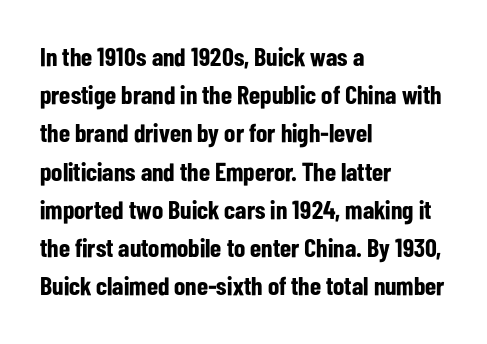
One glance says typical: line gaps are just what's usual. Students, note that the glyphs here touch the page at normal intervals. When letters stand straight like this, we call the style roman or upright. The string is rendered with underlining switched off. Casual observation: everything's shoved over to the left.
